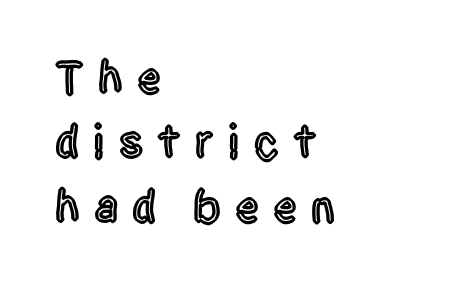
{"serif": "no", "italic": "no", "width": "condensed", "x_height": "large", "monospaced": "no", "underline": "no", "align": "left", "line_spacing": "normal", "line_spacing_ratio": 1.37, "letter_spacing": "wide", "letter_spacing_em": 0.3, "glyph_px": 47}
